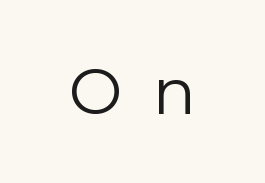
Q: Is the text bold? A: No.
Q: Is the text italic (slanted)? A: No, it is upright.
Q: Is the typeface a serif or a sans-serif typeface? A: Sans-serif.
Q: Is the text underlined? A: No.
Q: Is the spacing between letters normal or unusually wide? A: Unusually wide.
Q: Width (condensed, normal, or wide)? A: Normal.
Q: Stroke contrast? A: Low.
Q: x-height? A: Medium.
Q: Monospaced? A: No.
